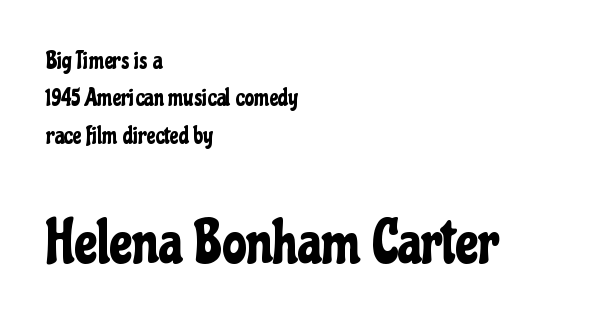
Q: Is the text italic (slanted)? A: No, it is upright.
Q: Is the typeface a serif or a sans-serif typeface? A: Sans-serif.
Q: Is the text underlined? A: No.
Q: How is the paragraph aligned? A: Left-aligned.
Q: Is the spacing between letters normal or unusually wide? A: Normal.
Q: Is the spacing between lines tight, normal or loose? A: Normal.
Q: Which block of text is set in a larger size, the first (top) or the second (bottom)? A: The second (bottom) one.
Q: Width (condensed, normal, or wide)? A: Condensed.
Q: Stroke contrast? A: Low.
Q: x-height? A: Medium.
Q: Monospaced? A: No.
